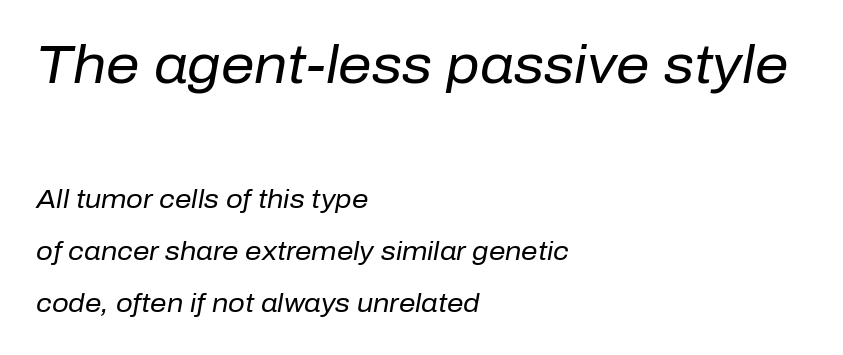
The image shows 53 px regular-weight type, italic (leaning right); set left-aligned, loose line spacing (2.01x), normal letter spacing, not underlined; the first (top) block is 2.04x larger; low stroke contrast and a medium x-height.
